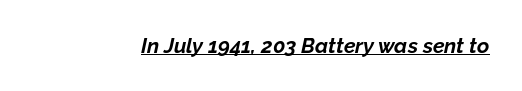
The image shows 21 px bold type, italic (leaning right); set normal letter spacing, underlined.
